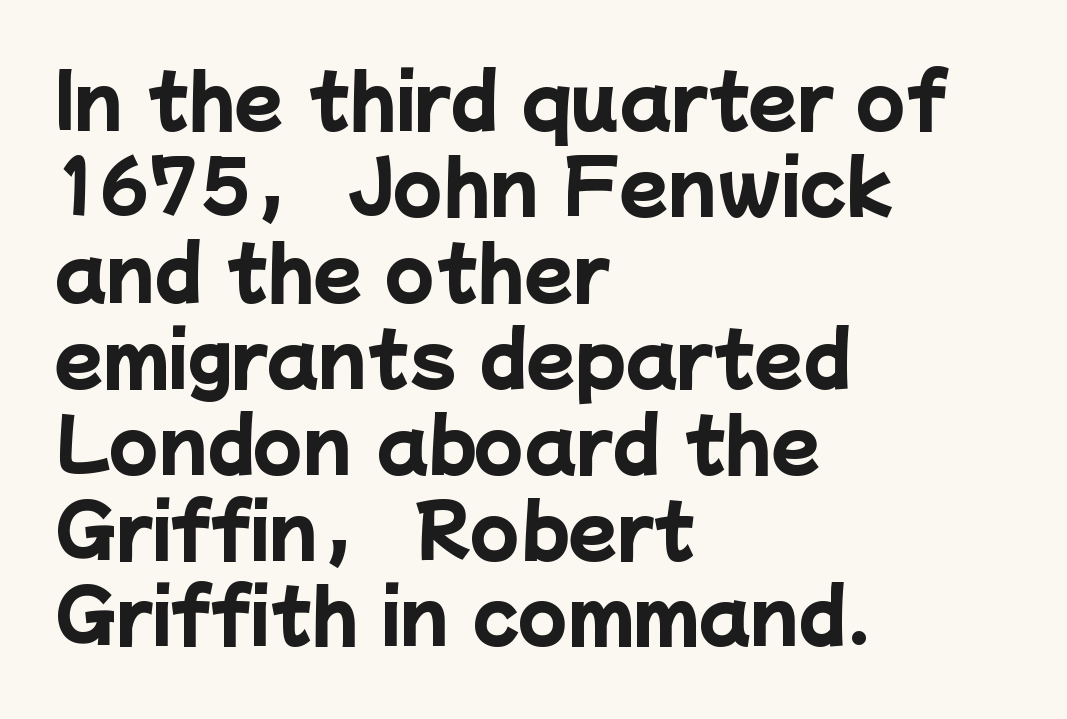
The image shows 71 px heavy sans-serif type; set left-aligned, line spacing 1.21x, normal letter spacing, not underlined; low stroke contrast and a medium x-height.
